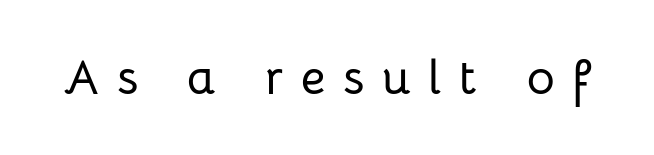
The image shows 48 px sans-serif type, upright; set unusually wide letter spacing (+0.37 em), not underlined; low stroke contrast and a medium x-height.
